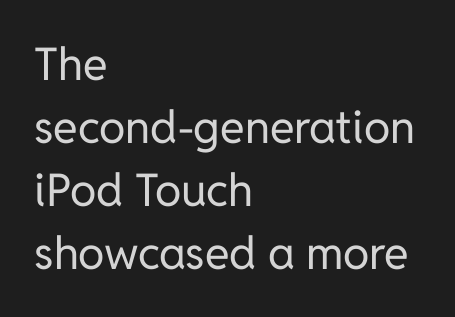
Nope, no serifs anywhere on these letters. The passage shown is typed in a proportional face where columns would drift. The setting favours the left margin, as ordinary paragraphs usually do. Default kerning and tracking; the words read as compact shapes. Rule under the text: the space is simply empty.
